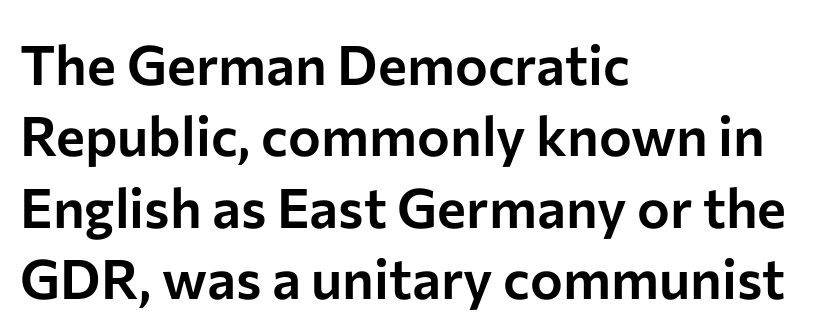
The image shows 55 px sans-serif type, upright; set left-aligned, normal line spacing (1.3x), normal letter spacing, not underlined; low stroke contrast and a medium x-height.
